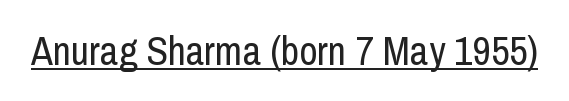
The image shows 40 px regular-weight, condensed sans-serif type, upright; set normal letter spacing, underlined; low stroke contrast and a medium x-height.
